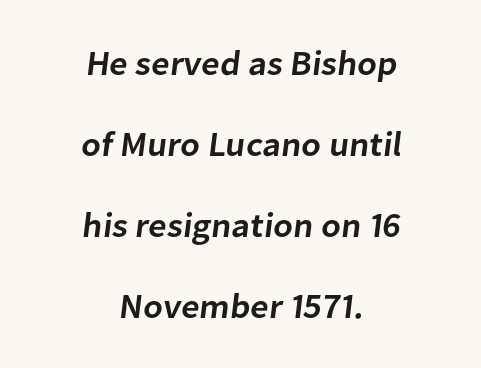
The image shows 35 px semibold sans-serif type; set centered, loose line spacing (2.31x), normal letter spacing, not underlined; low stroke contrast and a medium x-height.
